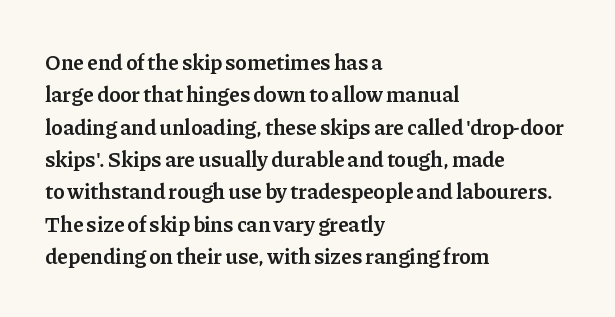
One glance says typical: line gaps are just what's usual. Type without underlining. The passage is arranged the way most books set body copy — flush left. The passage shown has conventional tracking throughout.
